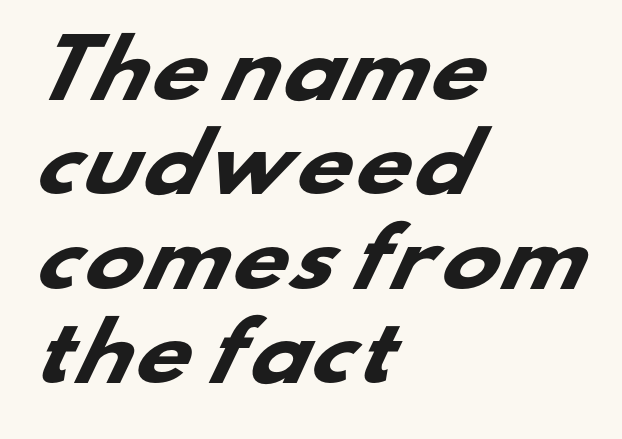
There is no visible air inserted between adjacent glyphs. Is this a fixed-width face? No — the glyphs have proportional, varying widths. Honestly, there is no underline to notice here at all. The letters are bold, with thick, heavy strokes. The text was rendered using a sans face with plain stroke endings. Caption: multi-line text, flush left, ragged right.
